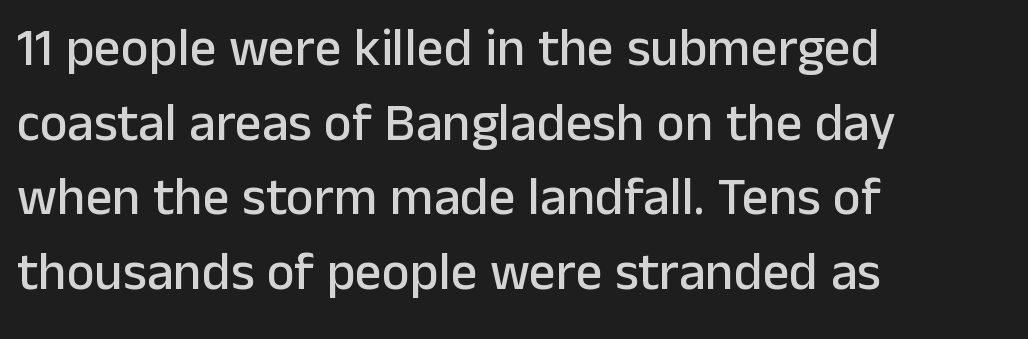
The image shows 53 px sans-serif type, upright; set left-aligned, normal line spacing (1.41x), normal letter spacing, not underlined; low stroke contrast and a medium x-height.
